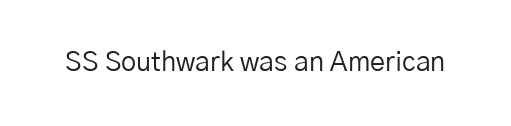
{"italic": "no", "bold": "no", "underline": "no", "letter_spacing": "normal", "letter_spacing_em": 0.0, "glyph_px": 27}
